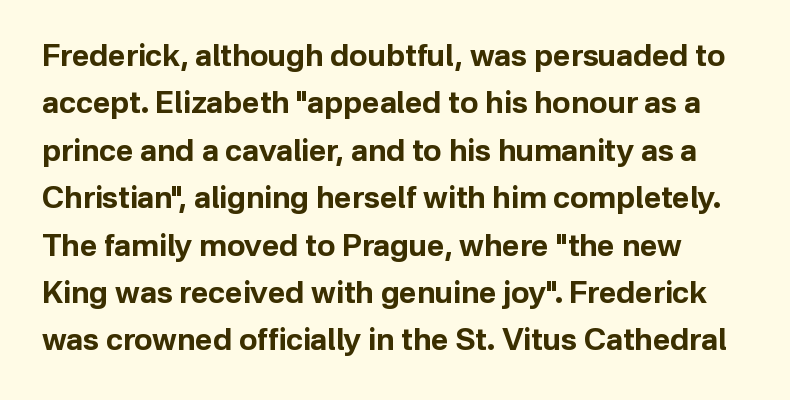
{"serif": "no", "italic": "no", "bold": "yes", "weight": "bold", "width": "normal", "stroke_contrast": "low", "x_height": "medium", "monospaced": "no", "underline": "no", "line_spacing": "normal", "line_spacing_ratio": 1.58, "letter_spacing": "normal", "letter_spacing_em": 0.0, "glyph_px": 30}
